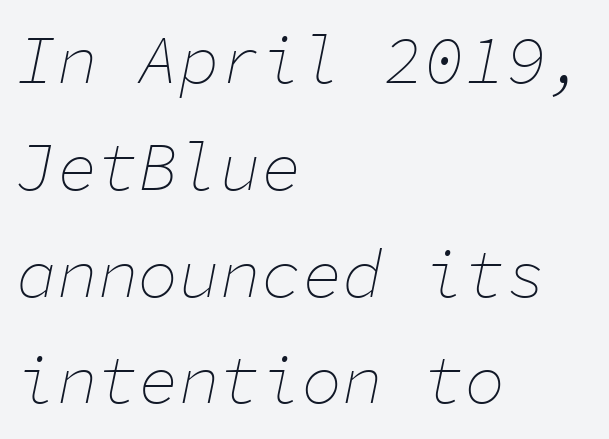
Q: Is the text bold? A: No.
Q: Is the text italic (slanted)? A: Yes, it leans right by about 11 degrees.
Q: Is the text underlined? A: No.
Q: How is the paragraph aligned? A: Left-aligned.
Q: Is the spacing between letters normal or unusually wide? A: Normal.
Q: Is the spacing between lines tight, normal or loose? A: Normal.
Q: Width (condensed, normal, or wide)? A: Normal.
Q: Stroke contrast? A: Low.
Q: x-height? A: Medium.
Q: Monospaced? A: Yes.
